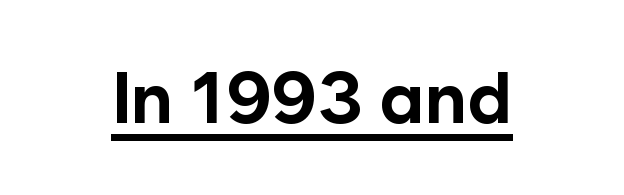
{"serif": "no", "italic": "no", "bold": "yes", "weight": "bold", "width": "normal", "stroke_contrast": "low", "x_height": "medium", "monospaced": "no", "underline": "yes", "letter_spacing": "normal", "letter_spacing_em": 0.0, "glyph_px": 72}
